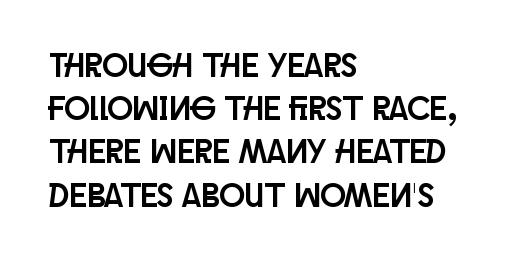
Q: Is the text italic (slanted)? A: No, it is upright.
Q: Is the typeface a serif or a sans-serif typeface? A: Sans-serif.
Q: Is the text underlined? A: No.
Q: How is the paragraph aligned? A: Left-aligned.
Q: Is the spacing between letters normal or unusually wide? A: Normal.
Q: Is the spacing between lines tight, normal or loose? A: Normal.
Q: Width (condensed, normal, or wide)? A: Condensed.
Q: Stroke contrast? A: Low.
Q: x-height? A: Large.
Q: Monospaced? A: No.
